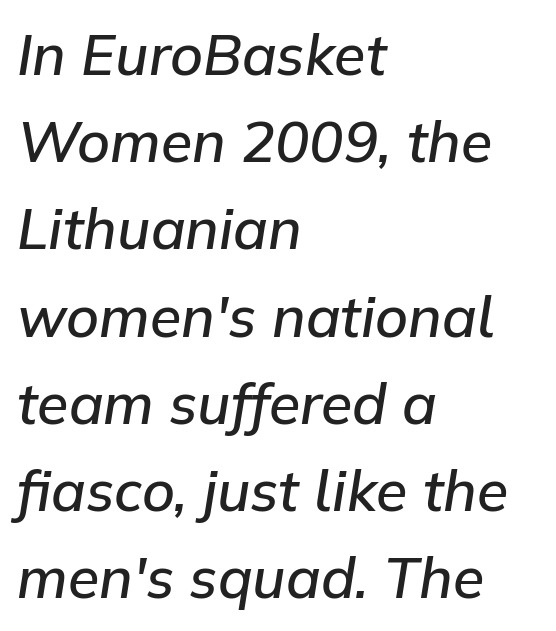
Q: Is the text bold? A: Semi-bold.
Q: Is the text italic (slanted)? A: Yes, it leans right by about 9 degrees.
Q: Is the text underlined? A: No.
Q: How is the paragraph aligned? A: Left-aligned.
Q: Is the spacing between letters normal or unusually wide? A: Normal.
Q: Is the spacing between lines tight, normal or loose? A: Normal.
Q: Width (condensed, normal, or wide)? A: Normal.
Q: Stroke contrast? A: Low.
Q: x-height? A: Medium.
Q: Monospaced? A: No.
